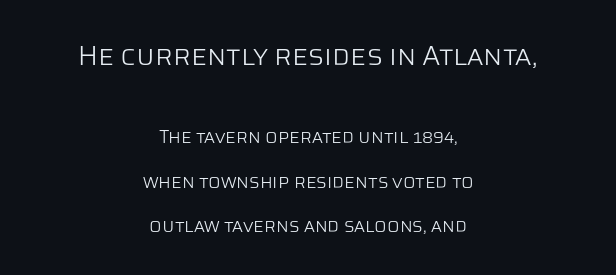
Visually, the top section dominates because its glyphs are scaled up. Whoever set this chose breathing room over compactness in the vertical rhythm. You could call the tracking neutral — neither tight nor loose. Is the type heavy? It reads as light-to-regular instead.
